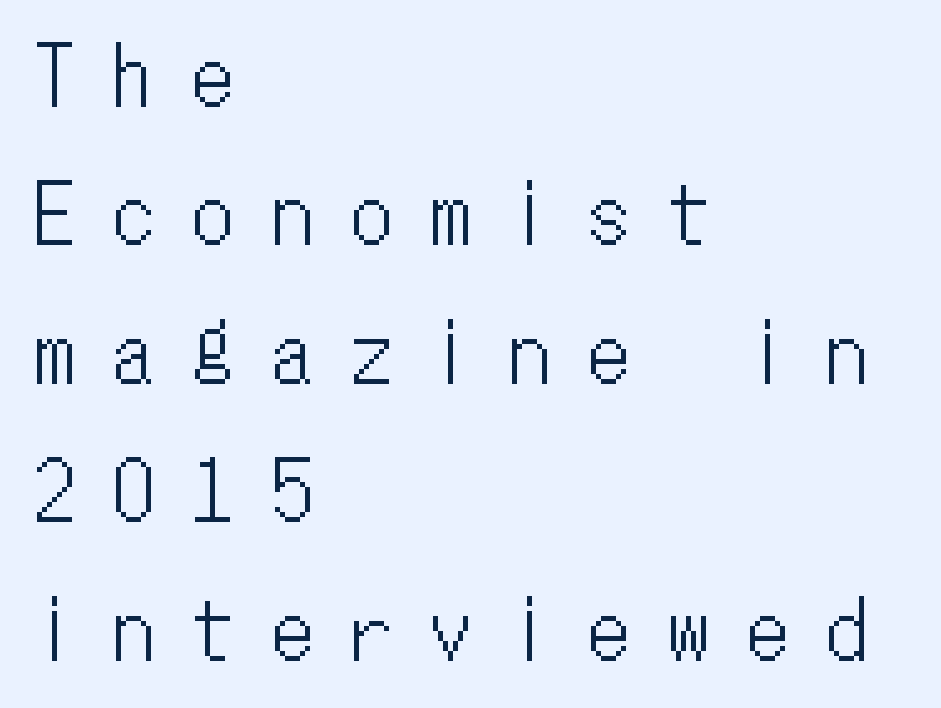
The axis of the letterforms is exactly vertical. Plain, unruled lines of type. The rag falls on the right side of this text block. Here the designer chose a console-style face with uniform glyph widths.
